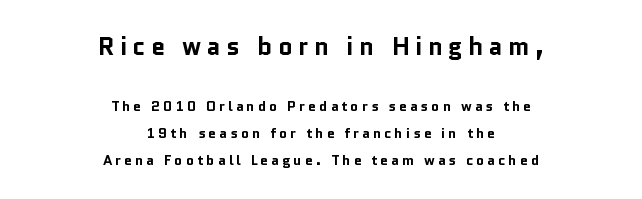
Ordinary non-slanted type is in use. Spacing between characters has been opened up far beyond the box default. What weight is shown? A full bold with thick strokes. Type without underlining. The passage is arranged like a title page — every line centered.
